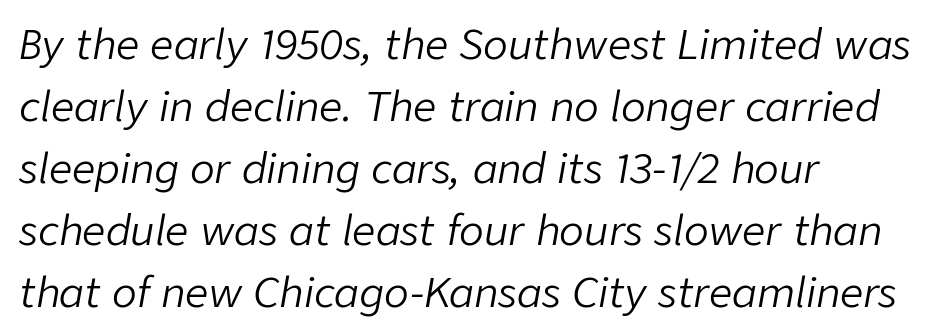
{"italic": "yes", "lean": "right", "slant_degrees": 9, "bold": "no", "weight": "light", "width": "normal", "stroke_contrast": "low", "x_height": "medium", "monospaced": "no", "underline": "no", "align": "left", "line_spacing": "normal", "line_spacing_ratio": 1.51, "letter_spacing": "normal", "letter_spacing_em": 0.0, "glyph_px": 41}
